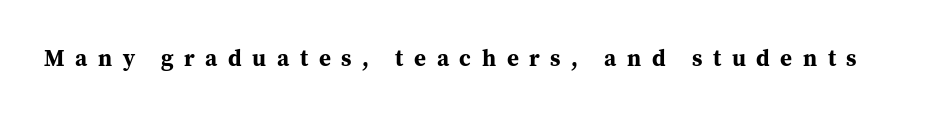
The image shows 23 px bold type, upright; set unusually wide letter spacing (+0.46 em), not underlined.
